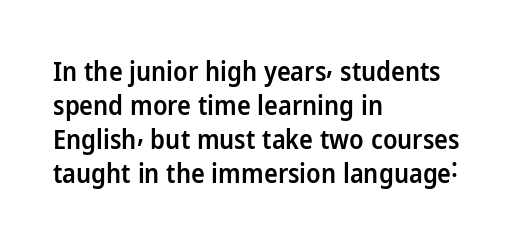
Q: Is the text bold? A: Semi-bold.
Q: Is the text italic (slanted)? A: No, it is upright.
Q: Is the text underlined? A: No.
Q: How is the paragraph aligned? A: Left-aligned.
Q: Is the spacing between letters normal or unusually wide? A: Normal.
Q: Is the spacing between lines tight, normal or loose? A: Normal.
